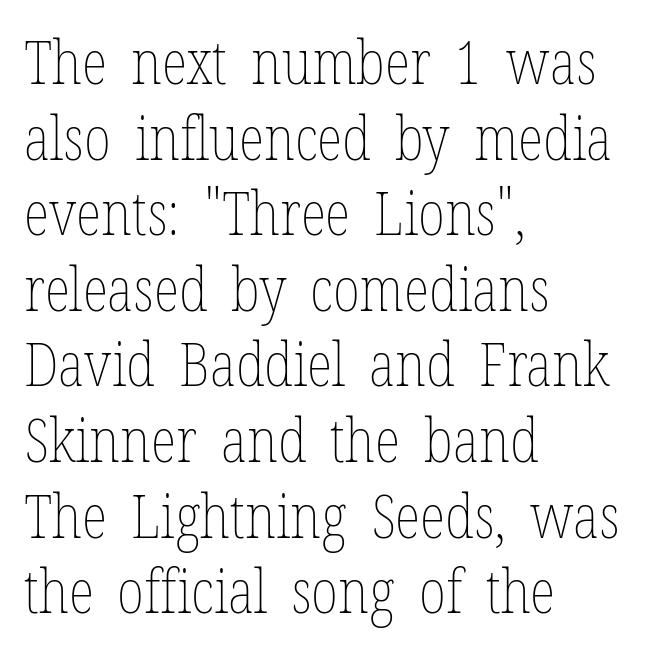
{"italic": "no", "bold": "no", "weight": "thin", "width": "condensed", "stroke_contrast": "low", "x_height": "medium", "monospaced": "no", "underline": "no", "align": "left", "line_spacing": "normal", "line_spacing_ratio": 1.26, "letter_spacing": "normal", "letter_spacing_em": 0.0, "glyph_px": 60}
